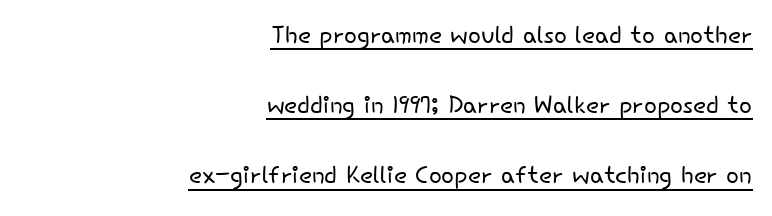
The weight would be labelled regular, book, light, or lighter still. Posture: vertical. The text block is weighted toward the right margin, trailing off unevenly leftward. The type is set solid horizontally, with unmodified tracking. This rendering employs a face without finishing strokes, i.e., a sans-serif.
